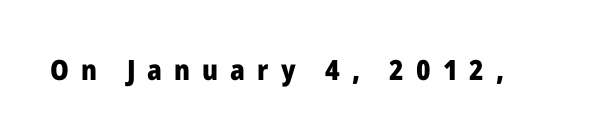
{"serif": "no", "italic": "no", "bold": "yes", "weight": "heavy", "width": "normal", "stroke_contrast": "low", "x_height": "medium", "monospaced": "no", "underline": "no", "letter_spacing": "wide", "letter_spacing_em": 0.43, "glyph_px": 28}
